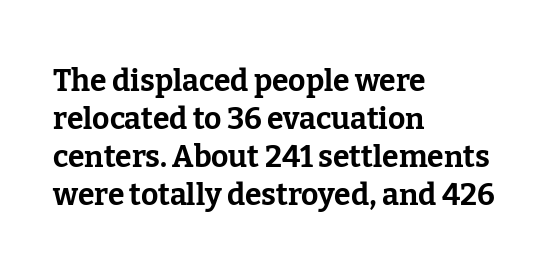
The image shows 30 px bold serif type, upright; set left-aligned, normal line spacing (1.27x), normal letter spacing, not underlined; low stroke contrast and a medium x-height.
